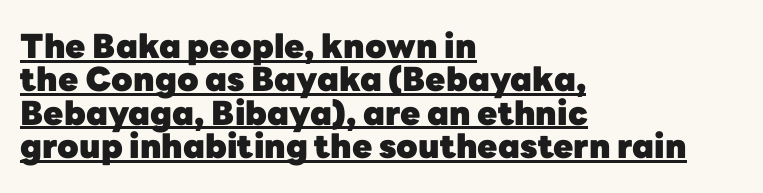
Q: Is the text bold? A: Yes.
Q: Is the text italic (slanted)? A: No, it is upright.
Q: Is the typeface a serif or a sans-serif typeface? A: Sans-serif.
Q: Is the text underlined? A: Yes.
Q: How is the paragraph aligned? A: Left-aligned.
Q: Is the spacing between letters normal or unusually wide? A: Normal.
Q: Is the spacing between lines tight, normal or loose? A: Tight.
Q: Width (condensed, normal, or wide)? A: Normal.
Q: Stroke contrast? A: Low.
Q: x-height? A: Medium.
Q: Monospaced? A: No.
